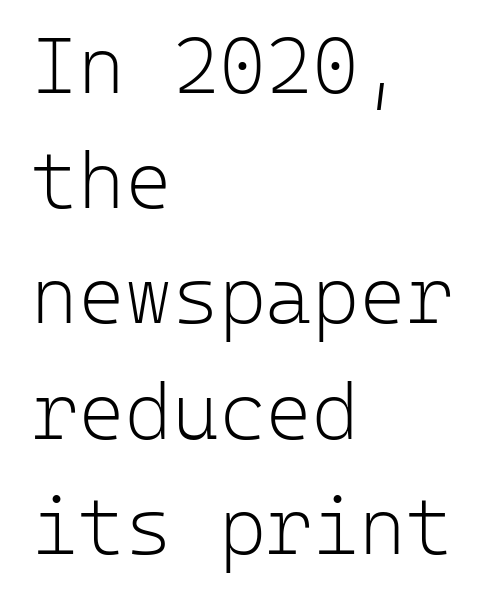
Q: Is the text bold? A: No.
Q: Is the text italic (slanted)? A: No, it is upright.
Q: Is the typeface a serif or a sans-serif typeface? A: Sans-serif.
Q: Is the text underlined? A: No.
Q: How is the paragraph aligned? A: Left-aligned.
Q: Is the spacing between letters normal or unusually wide? A: Normal.
Q: Is the spacing between lines tight, normal or loose? A: Normal.
Q: Width (condensed, normal, or wide)? A: Normal.
Q: Stroke contrast? A: Low.
Q: x-height? A: Medium.
Q: Monospaced? A: Yes.
